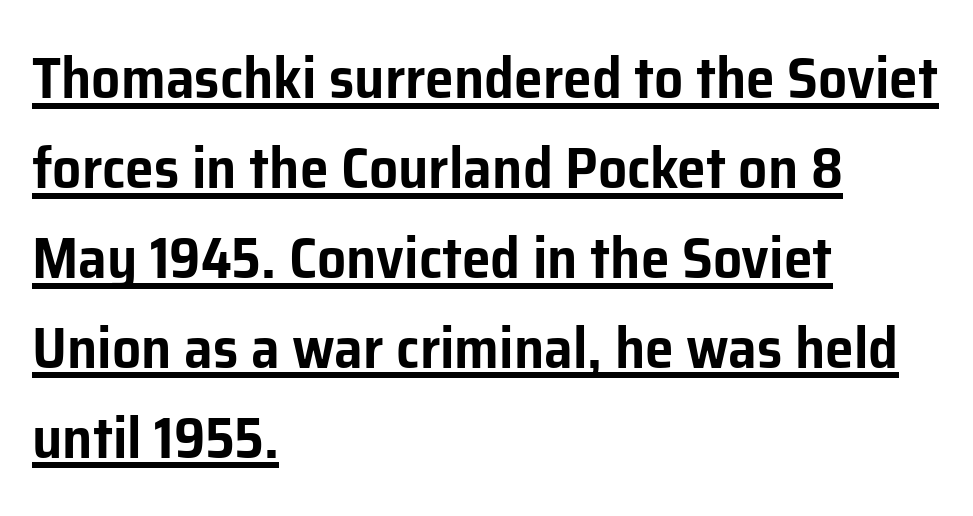
Casual observation: everything's shoved over to the left. The face used here is proportionally spaced, like ordinary book or web type. Nobody touched the tracking dial on this one. Compared with typical paragraphs, the rows here are spaced about the same. Observe the absence of serifs on each vertical stroke in this sample. When letters stand straight like this, we call the style roman or upright.
